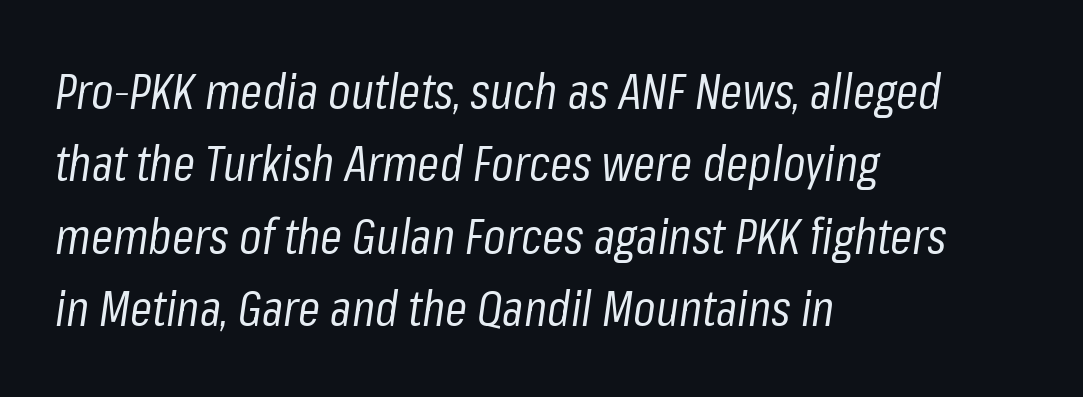
{"italic": "yes", "lean": "right", "slant_degrees": 8, "bold": "no", "weight": "regular", "width": "condensed", "stroke_contrast": "low", "x_height": "medium", "monospaced": "no", "underline": "no", "align": "left", "line_spacing": "normal", "line_spacing_ratio": 1.45, "letter_spacing": "normal", "letter_spacing_em": 0.0, "glyph_px": 50}
